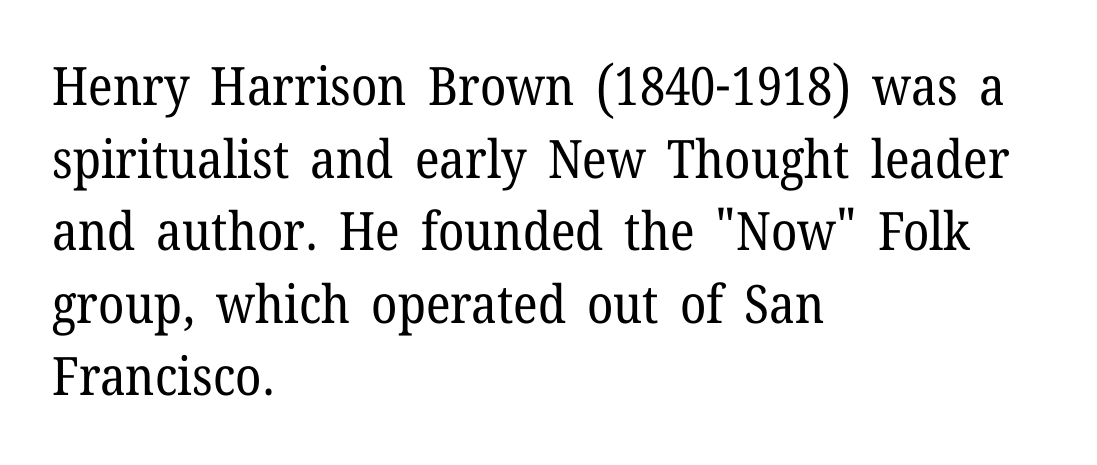
{"serif": "yes", "italic": "no", "bold": "no", "weight": "regular", "width": "normal", "stroke_contrast": "low", "x_height": "medium", "monospaced": "no", "underline": "no", "align": "left", "line_spacing": "normal", "line_spacing_ratio": 1.37, "letter_spacing": "normal", "letter_spacing_em": 0.0, "glyph_px": 53}
